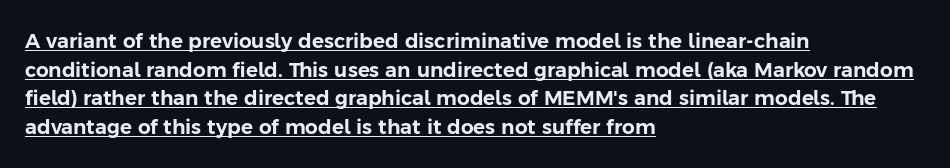
The image shows 20 px text type, upright; set left-aligned, normal line spacing (1.43x), normal letter spacing, underlined.
